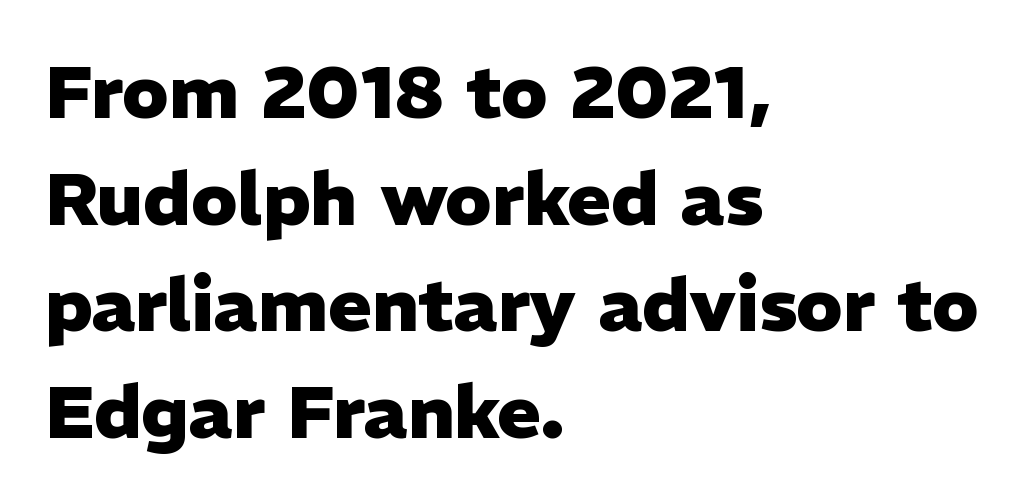
Q: Is the text bold? A: Yes.
Q: Is the text italic (slanted)? A: No, it is upright.
Q: Is the typeface a serif or a sans-serif typeface? A: Sans-serif.
Q: Is the text underlined? A: No.
Q: How is the paragraph aligned? A: Left-aligned.
Q: Is the spacing between letters normal or unusually wide? A: Normal.
Q: Is the spacing between lines tight, normal or loose? A: Normal.
Q: Width (condensed, normal, or wide)? A: Normal.
Q: Stroke contrast? A: Low.
Q: x-height? A: Medium.
Q: Monospaced? A: No.
